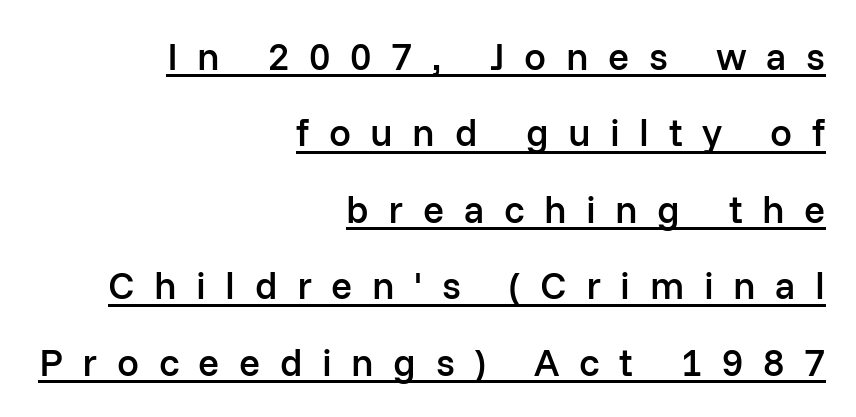
The image shows 39 px semibold sans-serif type, upright; set right-aligned, loose line spacing (1.96x), unusually wide letter spacing (+0.5 em), underlined; low stroke contrast and a medium x-height.
